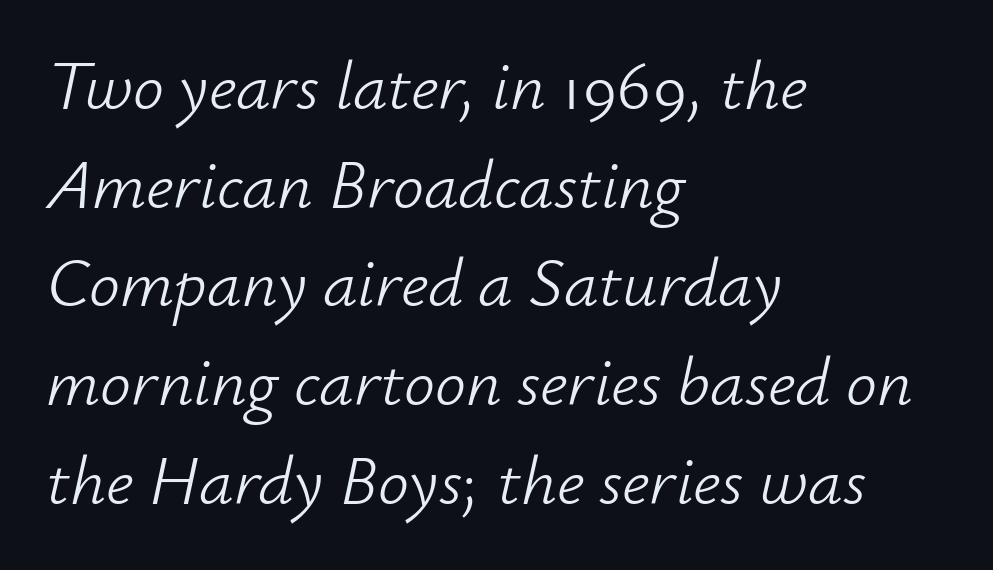
The image shows 69 px light type, italic (leaning right); set left-aligned, normal line spacing (1.43x), normal letter spacing, not underlined; low stroke contrast and a small x-height.
